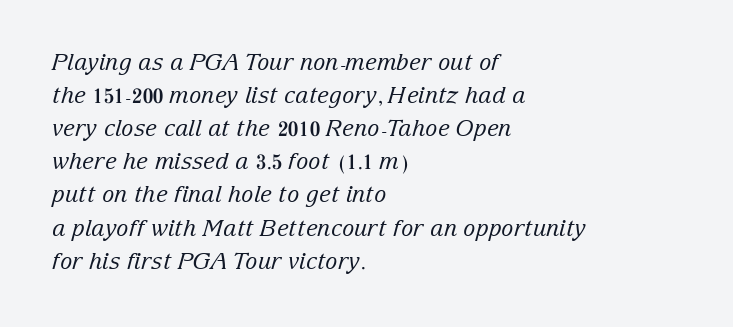
The image shows 23 px text type, italic (leaning right); set left-aligned, normal line spacing (1.44x), normal letter spacing, not underlined.
